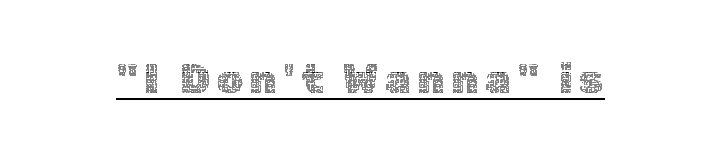
{"italic": "no", "bold": "no", "weight": "thin", "width": "normal", "x_height": "medium", "monospaced": "no", "underline": "yes", "glyph_px": 41}
